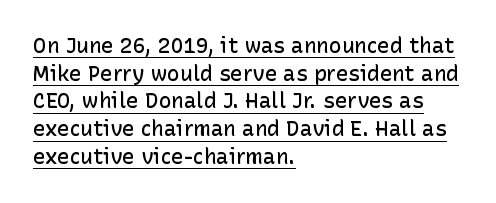
Q: Is the text bold? A: Semi-bold.
Q: Is the text italic (slanted)? A: No, it is upright.
Q: Is the text underlined? A: Yes.
Q: How is the paragraph aligned? A: Left-aligned.
Q: Is the spacing between letters normal or unusually wide? A: Normal.
Q: Is the spacing between lines tight, normal or loose? A: Normal.
